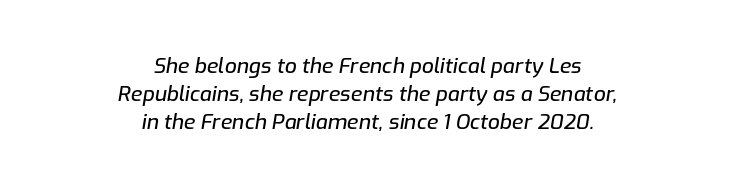
{"italic": "yes", "lean": "right", "slant_degrees": 9, "underline": "no", "align": "center", "line_spacing": "normal", "line_spacing_ratio": 1.34, "letter_spacing": "normal", "letter_spacing_em": 0.0, "glyph_px": 21}
